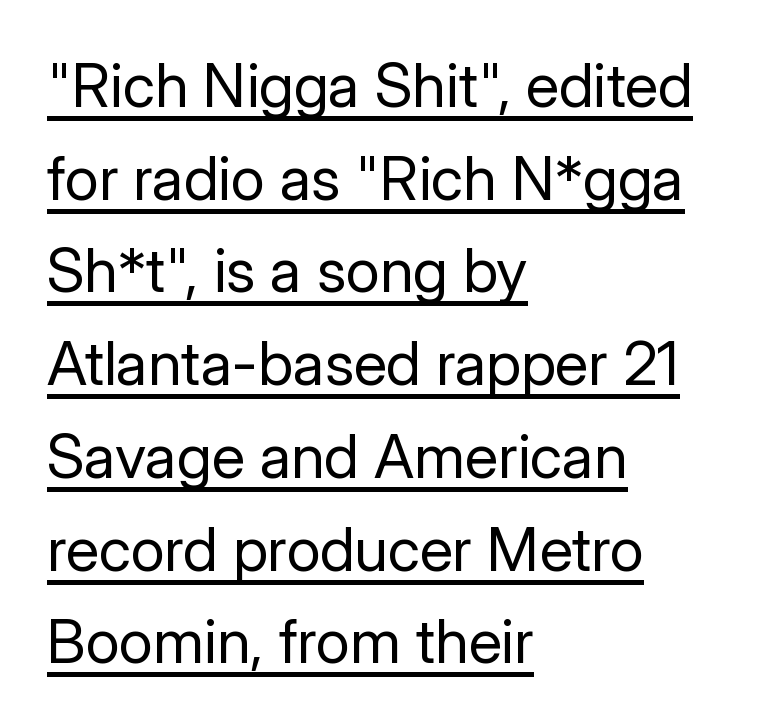
The image shows 61 px regular-weight sans-serif type, upright; set left-aligned, normal line spacing (1.52x), normal letter spacing, underlined; low stroke contrast and a medium x-height.
